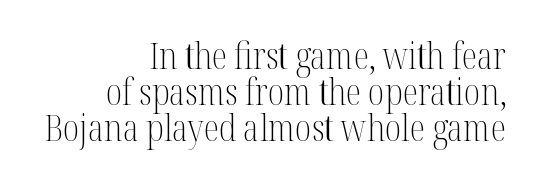
The image shows 36 px light, condensed serif type, upright; set right-aligned, tight line spacing (1.0x), normal letter spacing, not underlined; medium stroke contrast and a medium x-height.
